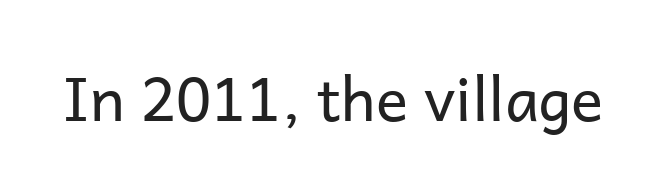
{"serif": "no", "italic": "no", "bold": "no", "weight": "regular", "width": "normal", "stroke_contrast": "low", "x_height": "medium", "monospaced": "no", "underline": "no", "letter_spacing": "normal", "letter_spacing_em": 0.0, "glyph_px": 60}
